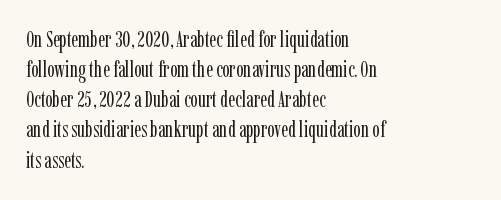
{"italic": "no", "bold": "no", "underline": "no", "align": "left", "line_spacing": "normal", "line_spacing_ratio": 1.37, "letter_spacing": "normal", "letter_spacing_em": 0.0, "glyph_px": 22}
